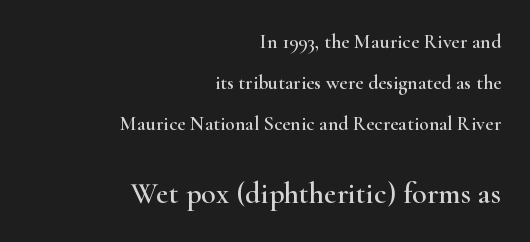
The image shows 30 px wide serif type, upright; set right-aligned, loose line spacing (2.04x), normal letter spacing, not underlined; the second (bottom) block is 1.5x larger; high stroke contrast and a small x-height.
